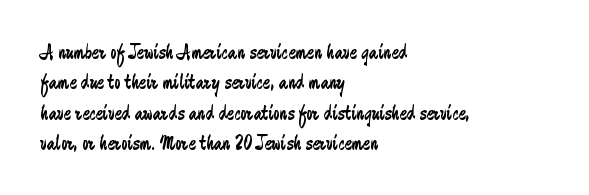
The image shows 22 px text type; set left-aligned, normal line spacing (1.38x), normal letter spacing, not underlined.
